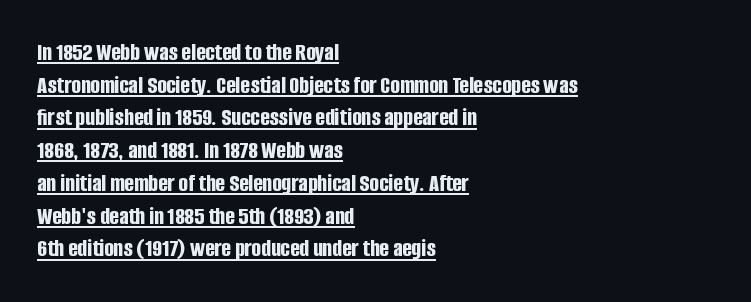
The image shows 25 px bold type, upright; set left-aligned, normal line spacing (1.31x), normal letter spacing, underlined.
